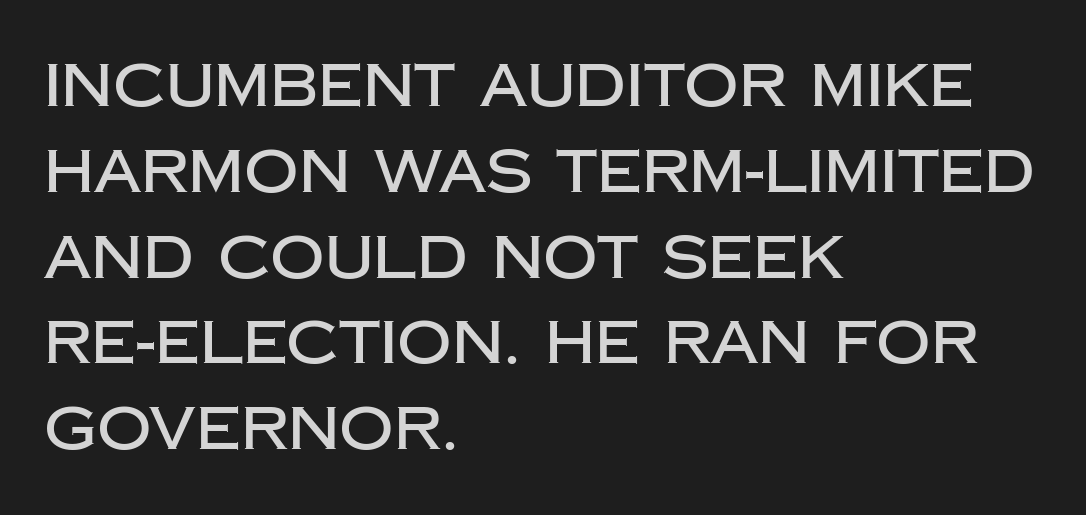
You could not count columns in this text — the font is proportionally spaced. Bare-footed words on every line. Regular leading. Look at the bottom of the vertical strokes: they stop flat, with no serifs. The paragraph has a hard left edge and a soft right edge. This sample uses an upright cut, with every glyph sitting square on the baseline.
